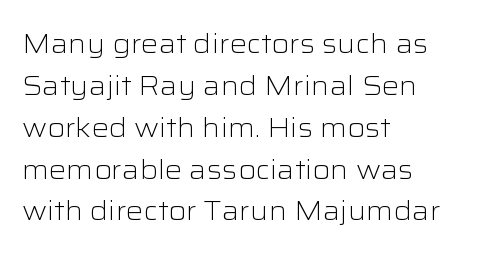
Anything drawn beneath the words? Only blank space. Each word holds together tightly as a unit, with standard inter-letter gaps. Each stroke keeps to a modest, everyday thickness or less. Normally led — the rows are evenly, conventionally spaced. In CSS terms this would be text-align: left. Does the lettering tilt? It doesn't — this is upright.
